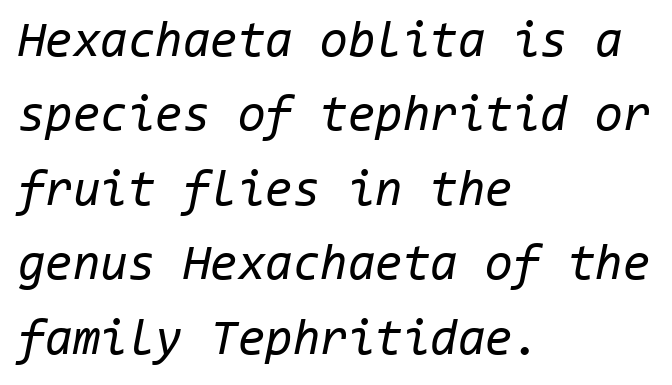
Q: Is the text bold? A: No.
Q: Is the text italic (slanted)? A: Yes, it leans right by about 11 degrees.
Q: Is the text underlined? A: No.
Q: How is the paragraph aligned? A: Left-aligned.
Q: Is the spacing between letters normal or unusually wide? A: Normal.
Q: Is the spacing between lines tight, normal or loose? A: Normal.
Q: Width (condensed, normal, or wide)? A: Normal.
Q: Stroke contrast? A: Low.
Q: x-height? A: Medium.
Q: Monospaced? A: Yes.
